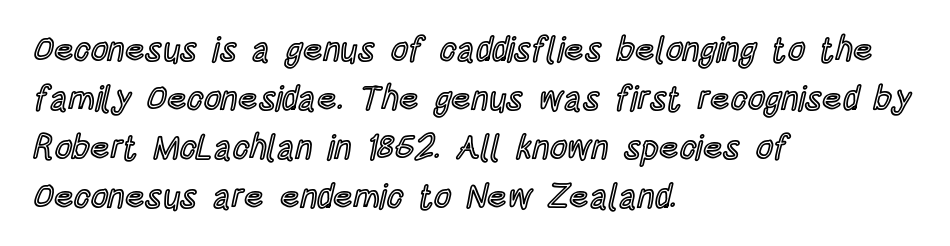
The image shows 34 px condensed type; set left-aligned, normal line spacing (1.44x), normal letter spacing, not underlined; a large x-height.
